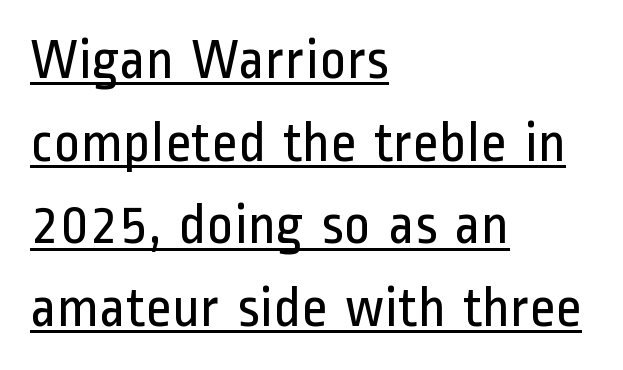
Q: Is the text bold? A: No.
Q: Is the text italic (slanted)? A: No, it is upright.
Q: Is the typeface a serif or a sans-serif typeface? A: Sans-serif.
Q: Is the text underlined? A: Yes.
Q: How is the paragraph aligned? A: Left-aligned.
Q: Is the spacing between letters normal or unusually wide? A: Normal.
Q: Is the spacing between lines tight, normal or loose? A: Normal.
Q: Width (condensed, normal, or wide)? A: Condensed.
Q: Stroke contrast? A: Low.
Q: x-height? A: Medium.
Q: Monospaced? A: No.
